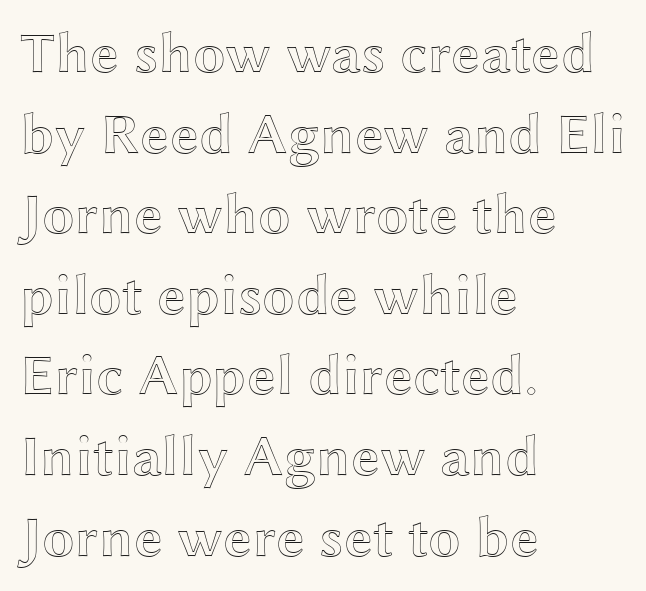
The image shows 58 px wide type, upright; set left-aligned, normal line spacing (1.39x), normal letter spacing, not underlined; a medium x-height.
